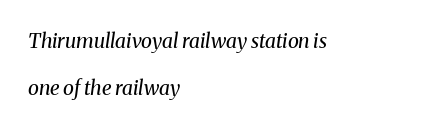
The image shows 20 px text type, italic (leaning right); set left-aligned, loose line spacing (2.35x), normal letter spacing, not underlined.
